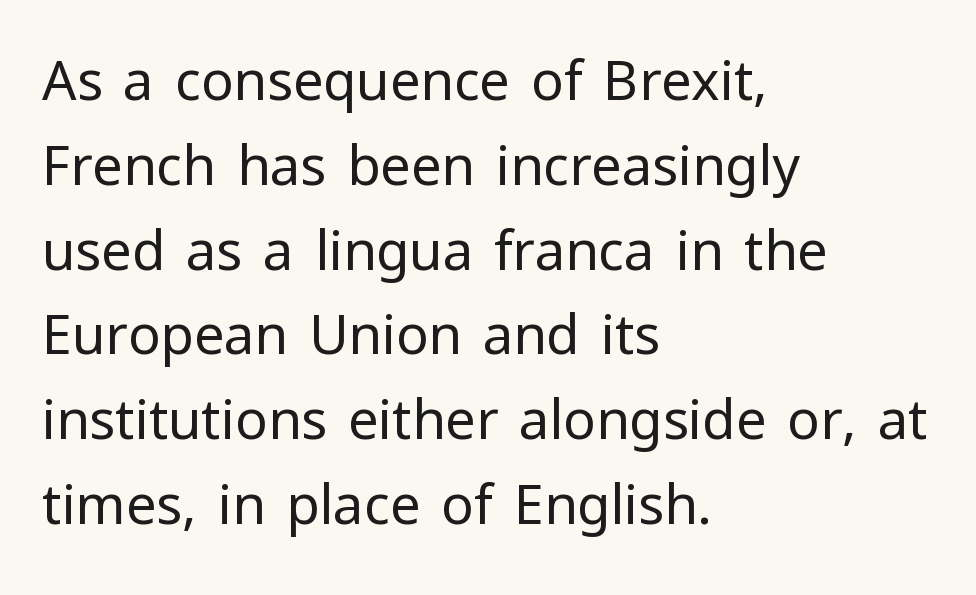
The image shows 54 px regular-weight sans-serif type, upright; set left-aligned, normal line spacing (1.57x), normal letter spacing, not underlined; low stroke contrast and a medium x-height.
